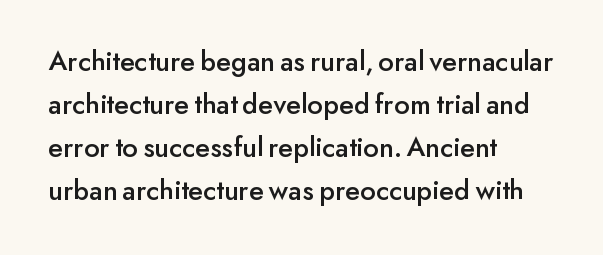
The axis of the letterforms is exactly vertical. Reading down the column, the eye jumps a familiar distance to each next line. The gaps between neighbouring characters are ordinary and unremarkable. You can tell from the bare stems that sans-serif type was used.
